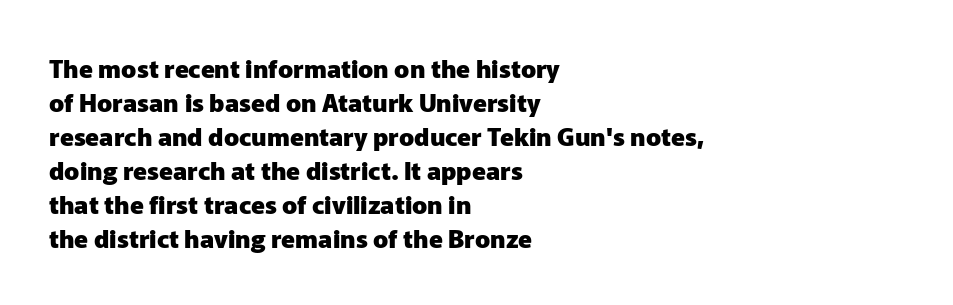
Just letters on the line, the space beneath them empty. No italicization has been applied; the sample stays upright. The rows are spaced the way most documents space them. The glyphs have the mass of a bold cut. Look at the tracking — it's just the regular setting, nothing added. Each line starts at the same left margin while the right side varies.
